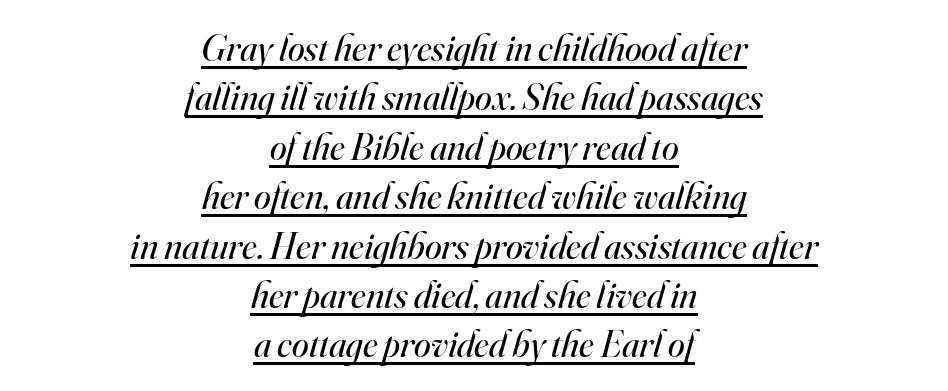
The image shows 38 px regular-weight serif type, italic (leaning right); set centered, normal line spacing (1.3x), normal letter spacing, underlined; high stroke contrast and a small x-height.
